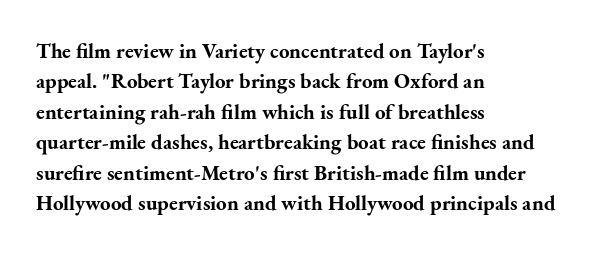
Q: Is the text bold? A: Yes.
Q: Is the text italic (slanted)? A: No, it is upright.
Q: Is the text underlined? A: No.
Q: How is the paragraph aligned? A: Left-aligned.
Q: Is the spacing between letters normal or unusually wide? A: Normal.
Q: Is the spacing between lines tight, normal or loose? A: Normal.
